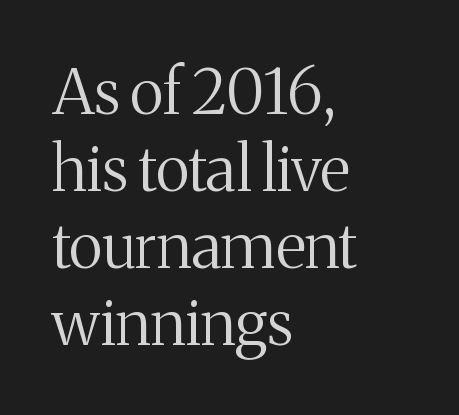
Type without underlining. Line starts are locked; line ends wander. Rendered with straight, roman letterforms. Here the designer chose a conventional face with non-uniform glyph widths.
